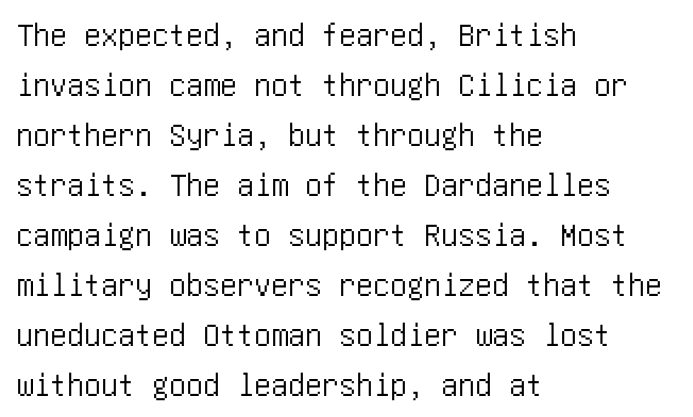
{"serif": "no", "italic": "no", "width": "condensed", "stroke_contrast": "low", "x_height": "large", "underline": "no", "align": "left", "line_spacing": "normal", "line_spacing_ratio": 1.47, "letter_spacing": "normal", "letter_spacing_em": 0.0, "glyph_px": 34}
